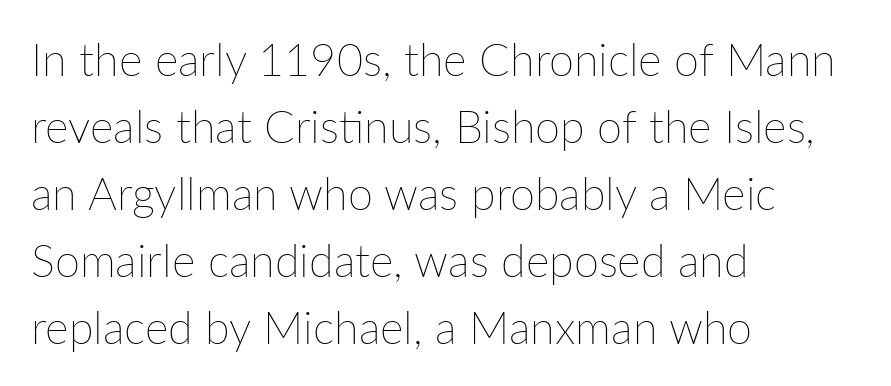
Students, observe: this is what conventionally led text looks like. Posture: vertical. This is not heavy type; no bold has been used. All the whitespace from short lines collects on the right. Letter spacing: default.
